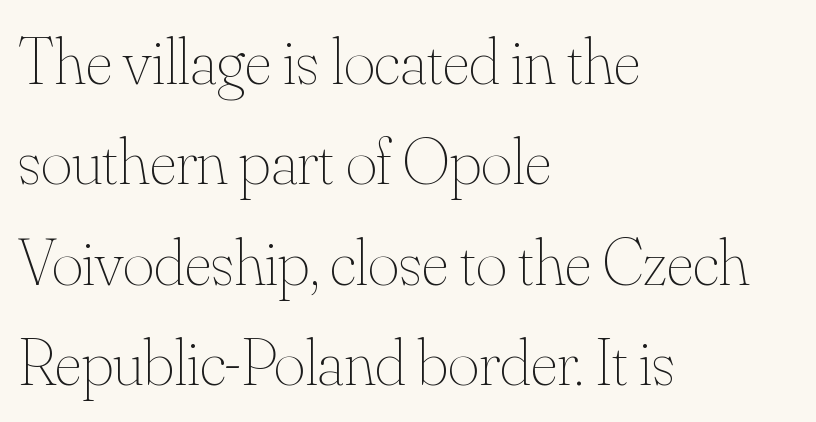
{"italic": "no", "bold": "no", "weight": "thin", "width": "normal", "stroke_contrast": "medium", "x_height": "small", "monospaced": "no", "underline": "no", "align": "left", "line_spacing": "normal", "line_spacing_ratio": 1.5, "letter_spacing": "normal", "letter_spacing_em": 0.0, "glyph_px": 67}
